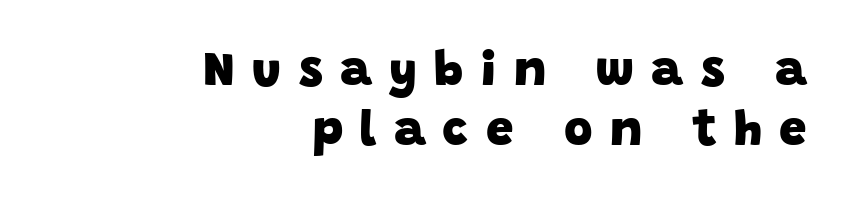
The letters advance in unequal steps, a hallmark of proportional type. These lines stack with their right ends in a neat column. Spacing between characters has been opened up far beyond the box default. To sum up the face: it is a sans, with no serifs. The glyphs are unaccompanied by any horizontal stroke below them.
